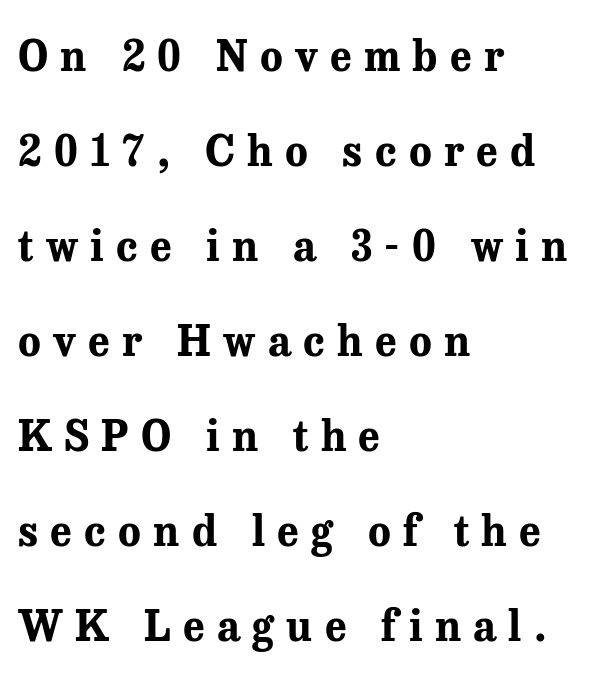
Q: Is the text bold? A: Yes.
Q: Is the text italic (slanted)? A: No, it is upright.
Q: Is the typeface a serif or a sans-serif typeface? A: Serif.
Q: Is the text underlined? A: No.
Q: How is the paragraph aligned? A: Left-aligned.
Q: Is the spacing between letters normal or unusually wide? A: Unusually wide.
Q: Is the spacing between lines tight, normal or loose? A: Loose.
Q: Width (condensed, normal, or wide)? A: Normal.
Q: Stroke contrast? A: Medium.
Q: x-height? A: Medium.
Q: Monospaced? A: No.
